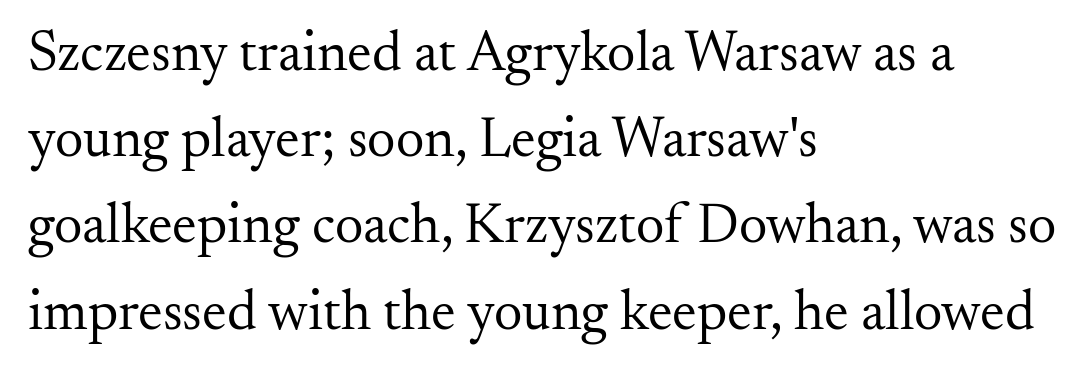
Posture: straight, roman, zero tilt. Is the letter spacing exaggerated? No — it looks like the ordinary default. This is not heavy type; no bold has been used. Line beginnings align vertically; line endings do not.
